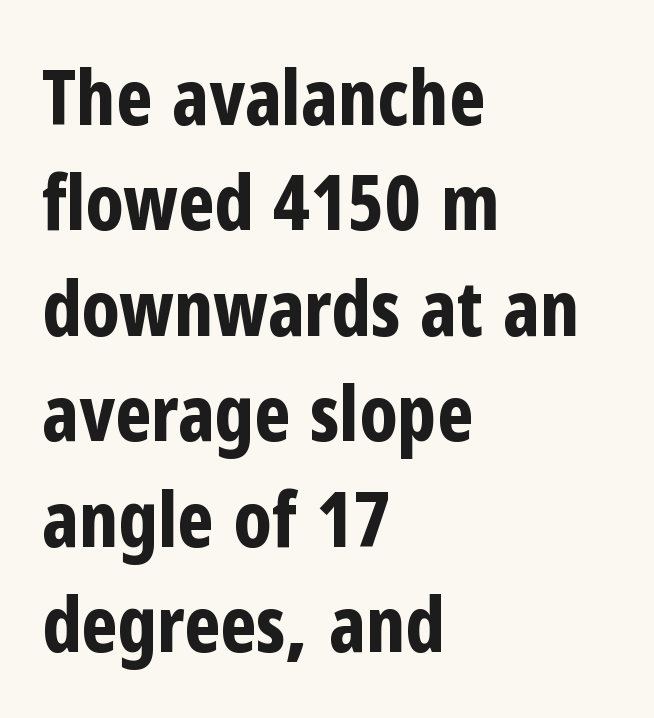
Q: Is the text bold? A: Yes.
Q: Is the text italic (slanted)? A: No, it is upright.
Q: Is the typeface a serif or a sans-serif typeface? A: Sans-serif.
Q: Is the text underlined? A: No.
Q: How is the paragraph aligned? A: Left-aligned.
Q: Is the spacing between letters normal or unusually wide? A: Normal.
Q: Is the spacing between lines tight, normal or loose? A: Normal.
Q: Width (condensed, normal, or wide)? A: Condensed.
Q: Stroke contrast? A: Low.
Q: x-height? A: Medium.
Q: Monospaced? A: No.
